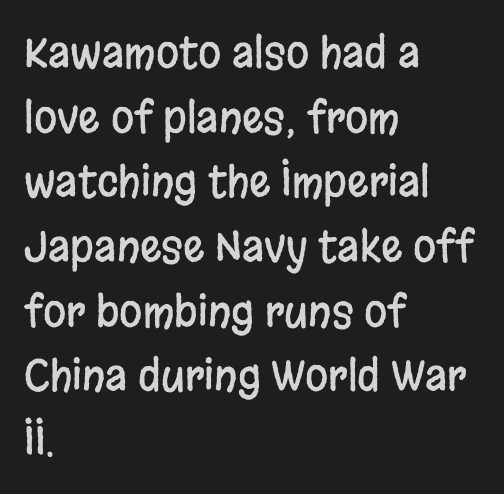
{"serif": "no", "italic": "no", "width": "condensed", "stroke_contrast": "low", "x_height": "large", "monospaced": "no", "underline": "no", "align": "left", "line_spacing": "normal", "line_spacing_ratio": 1.54, "letter_spacing": "normal", "letter_spacing_em": 0.0, "glyph_px": 42}
